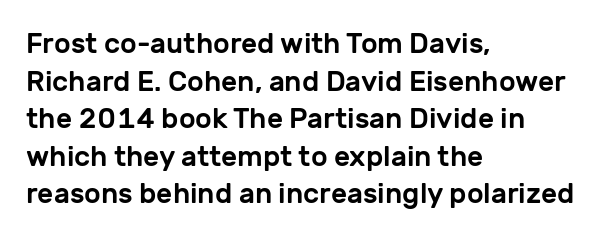
{"serif": "no", "italic": "no", "width": "normal", "stroke_contrast": "low", "x_height": "medium", "monospaced": "no", "underline": "no", "align": "left", "line_spacing": "normal", "line_spacing_ratio": 1.34, "letter_spacing": "normal", "letter_spacing_em": 0.0, "glyph_px": 28}
